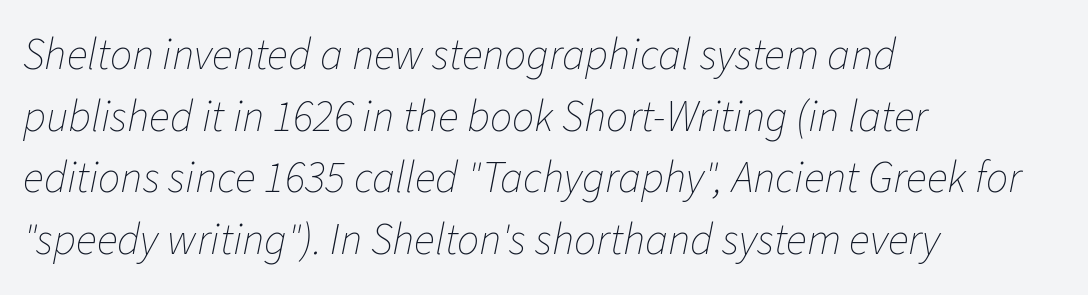
The image shows 44 px thin type, italic (leaning right); set left-aligned, normal line spacing (1.4x), normal letter spacing, not underlined; low stroke contrast and a medium x-height.
